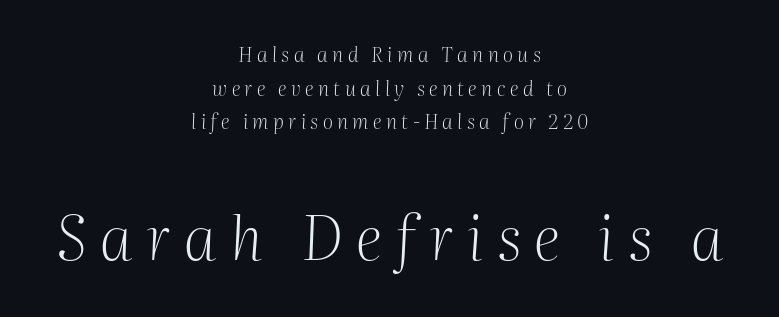
Characters are canted at an angle relative to the baseline's perpendicular. One-word summary of the alignment: center. I'd call this a serif setting — the letters wear small feet. Quick note: interline space is typical.
